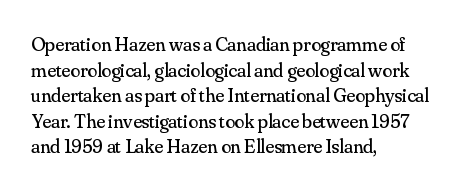
{"italic": "no", "bold": "no", "underline": "no", "align": "left", "line_spacing": "normal", "line_spacing_ratio": 1.28, "letter_spacing": "normal", "letter_spacing_em": 0.0, "glyph_px": 20}
